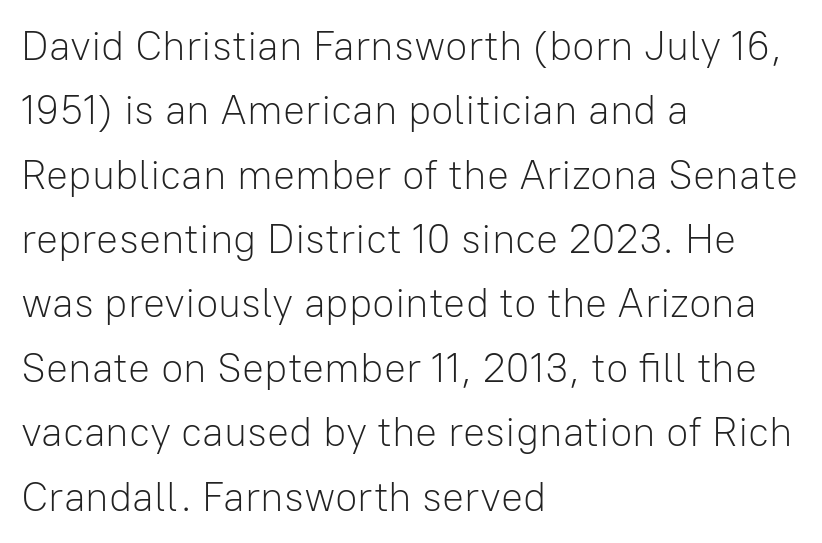
{"serif": "no", "italic": "no", "bold": "no", "weight": "light", "width": "normal", "stroke_contrast": "low", "x_height": "medium", "monospaced": "no", "underline": "no", "align": "left", "line_spacing": "normal", "line_spacing_ratio": 1.57, "letter_spacing": "normal", "letter_spacing_em": 0.0, "glyph_px": 41}
